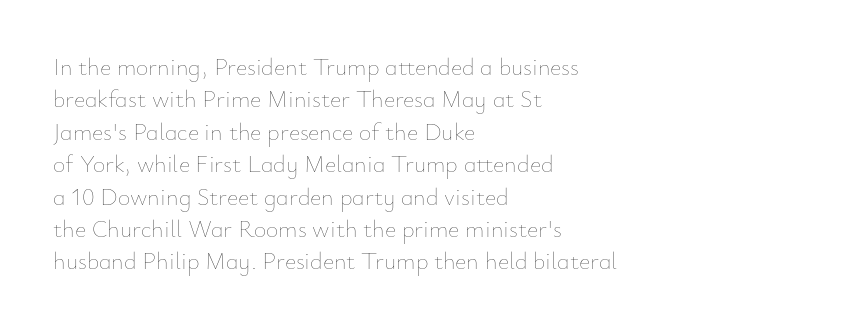
Q: Is the text bold? A: No.
Q: Is the text italic (slanted)? A: No, it is upright.
Q: Is the text underlined? A: No.
Q: How is the paragraph aligned? A: Left-aligned.
Q: Is the spacing between letters normal or unusually wide? A: Normal.
Q: Is the spacing between lines tight, normal or loose? A: Normal.
